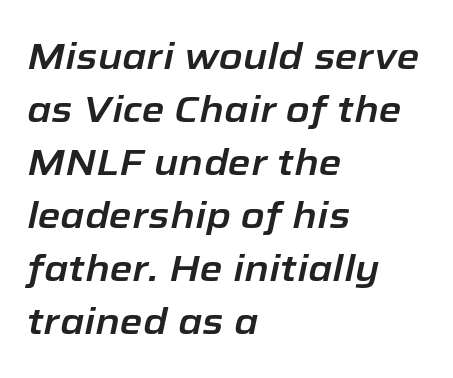
Q: Is the text italic (slanted)? A: Yes, it leans right by about 12 degrees.
Q: Is the text underlined? A: No.
Q: How is the paragraph aligned? A: Left-aligned.
Q: Is the spacing between letters normal or unusually wide? A: Normal.
Q: Is the spacing between lines tight, normal or loose? A: Normal.
Q: Width (condensed, normal, or wide)? A: Normal.
Q: Stroke contrast? A: Low.
Q: x-height? A: Medium.
Q: Monospaced? A: No.
